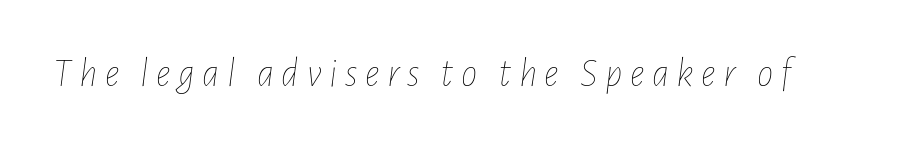
Q: Is the text bold? A: No.
Q: Is the text italic (slanted)? A: Yes, it leans right by about 7 degrees.
Q: Is the text underlined? A: No.
Q: Width (condensed, normal, or wide)? A: Condensed.
Q: Stroke contrast? A: Low.
Q: x-height? A: Medium.
Q: Monospaced? A: No.
